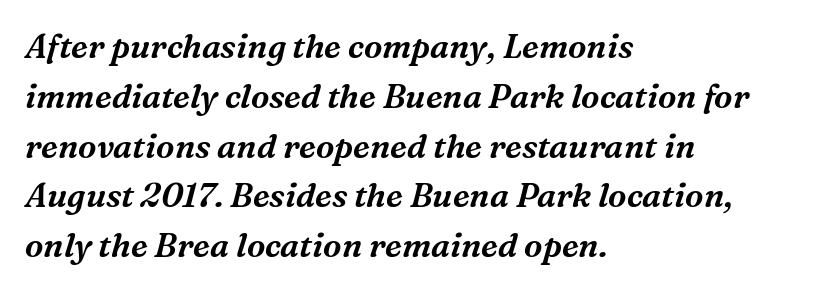
Q: Is the text italic (slanted)? A: Yes, it leans right by about 16 degrees.
Q: Is the typeface a serif or a sans-serif typeface? A: Serif.
Q: Is the text underlined? A: No.
Q: How is the paragraph aligned? A: Left-aligned.
Q: Is the spacing between letters normal or unusually wide? A: Normal.
Q: Is the spacing between lines tight, normal or loose? A: Normal.
Q: Width (condensed, normal, or wide)? A: Normal.
Q: Stroke contrast? A: Medium.
Q: x-height? A: Medium.
Q: Monospaced? A: No.
